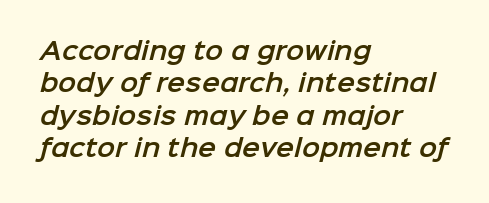
Notice how the passage keeps a crisp vertical edge on the left only. Descenders are the only things crossing below the line. Glyph-to-glyph distance matches everyday printed text. A normal amount of white space separates one row of letters from the next.
